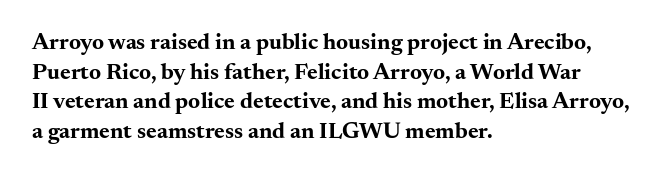
{"italic": "no", "bold": "yes", "underline": "no", "align": "left", "line_spacing": "normal", "line_spacing_ratio": 1.29, "letter_spacing": "normal", "letter_spacing_em": 0.0, "glyph_px": 23}
